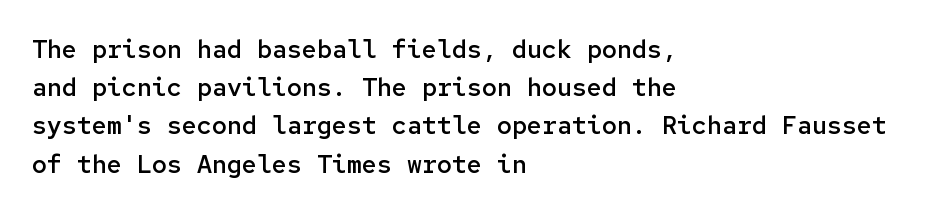
The image shows 25 px text type, upright; set left-aligned, normal line spacing (1.53x), normal letter spacing, not underlined.
